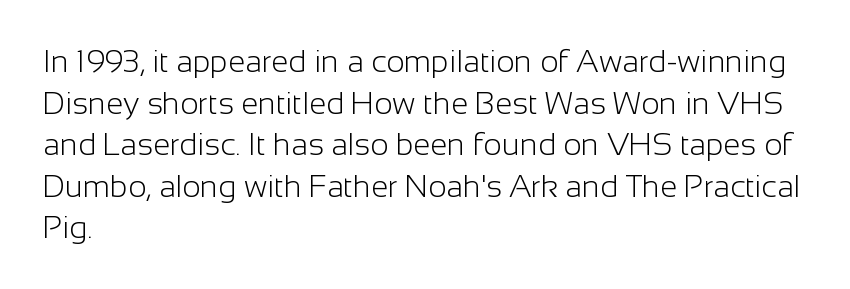
The type is set solid horizontally, with unmodified tracking. Weight: regular or lighter. A student would call this left alignment; a typographer would say flush left, rag right. Observe the absence of serifs on each vertical stroke in this sample. Ordinary non-slanted type is in use. The letters advance in unequal steps, a hallmark of proportional type.
